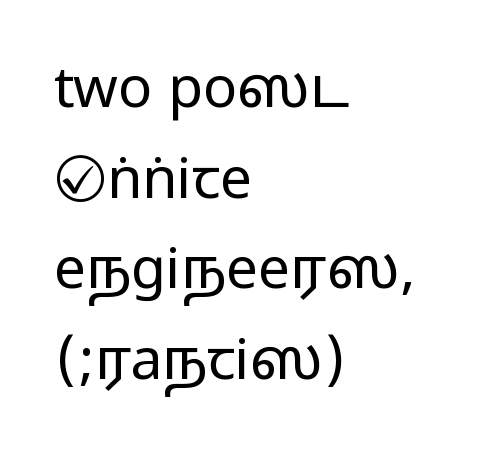
{"serif": "no", "italic": "no", "width": "wide", "stroke_contrast": "medium", "monospaced": "no", "underline": "no", "align": "left", "line_spacing": "normal", "line_spacing_ratio": 1.59, "letter_spacing": "normal", "letter_spacing_em": 0.0, "glyph_px": 57}
